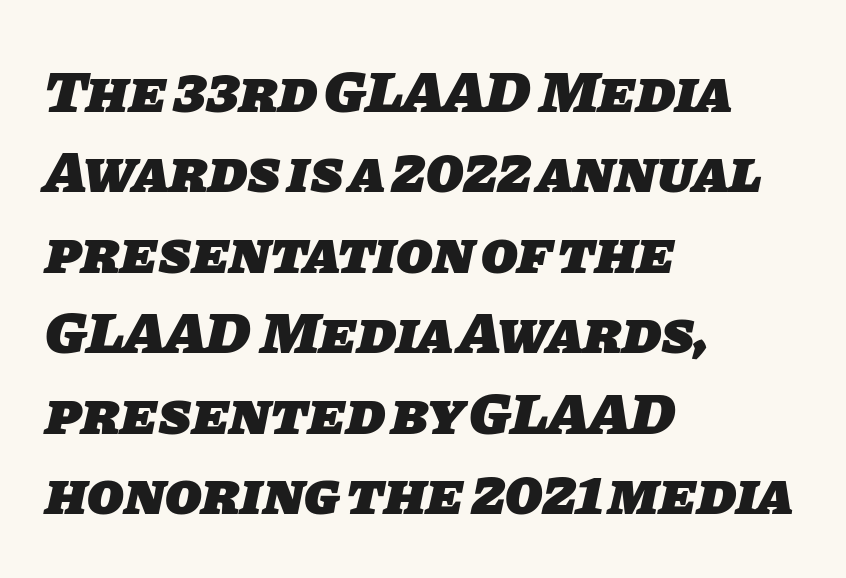
Q: Is the text bold? A: Yes.
Q: Is the typeface a serif or a sans-serif typeface? A: Serif.
Q: Is the text underlined? A: No.
Q: How is the paragraph aligned? A: Left-aligned.
Q: Is the spacing between letters normal or unusually wide? A: Normal.
Q: Is the spacing between lines tight, normal or loose? A: Normal.
Q: Width (condensed, normal, or wide)? A: Normal.
Q: Stroke contrast? A: Low.
Q: x-height? A: Large.
Q: Monospaced? A: No.
